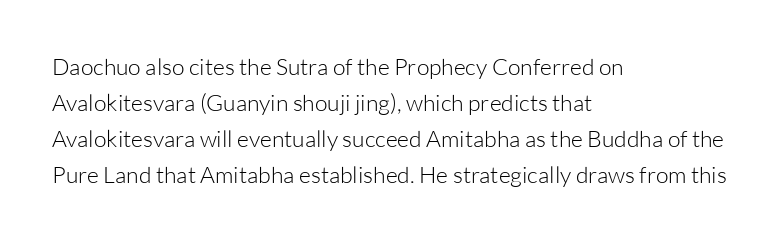
Nothing unusual about the tracking: characters are spaced as the font intends. The typesetter chose a ragged-right arrangement here. Vertical strokes here are truly vertical. In terms of leading, this rendering sits right in the middle.
